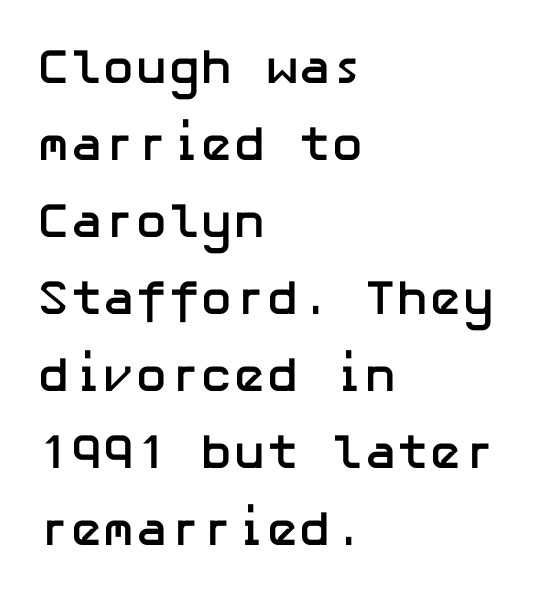
The image shows 49 px semibold sans-serif type, upright; set left-aligned, normal line spacing (1.57x), normal letter spacing, not underlined; low stroke contrast and a medium x-height.
